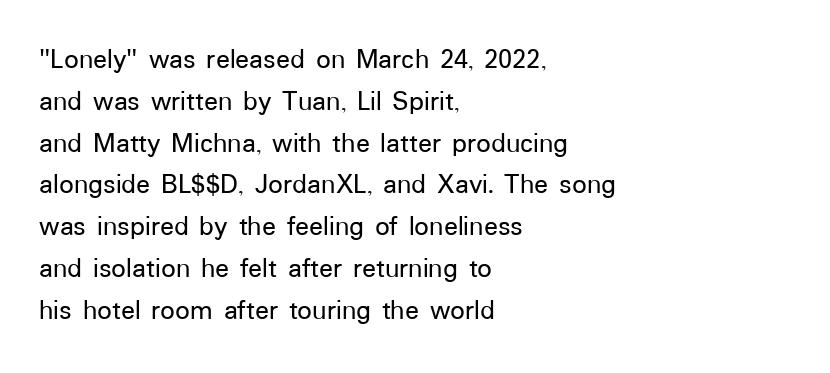
Bare-footed words on every line. You can tell from the bare stems that sans-serif type was used. The type sits square on the baseline with zero lean. You could not count columns in this text — the font is proportionally spaced.
